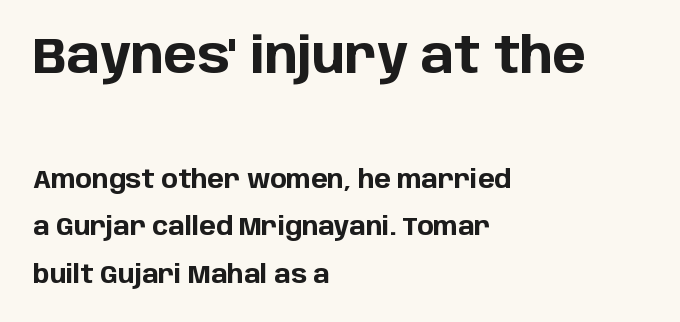
The image shows 50 px bold sans-serif type, upright; set left-aligned, loose line spacing (1.9x), normal letter spacing, not underlined; the first (top) block is 2.0x larger; low stroke contrast and a large x-height.
